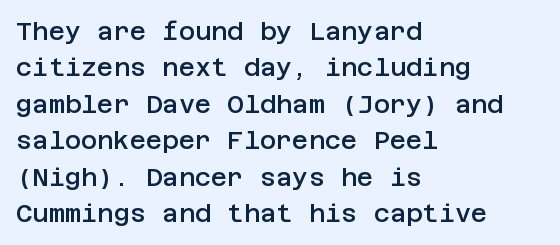
{"italic": "no", "bold": "semi", "underline": "no", "align": "left", "line_spacing": "normal", "line_spacing_ratio": 1.46, "letter_spacing": "normal", "letter_spacing_em": 0.0, "glyph_px": 25}
